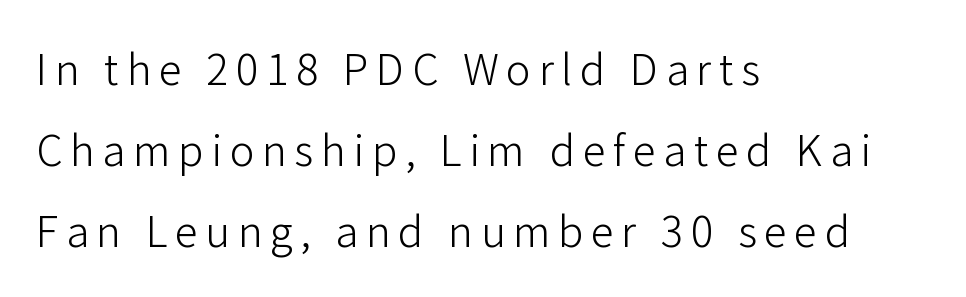
{"serif": "no", "italic": "no", "bold": "no", "weight": "light", "width": "normal", "stroke_contrast": "low", "x_height": "medium", "monospaced": "no", "underline": "no", "align": "left", "line_spacing": "loose", "line_spacing_ratio": 1.93, "glyph_px": 42}
